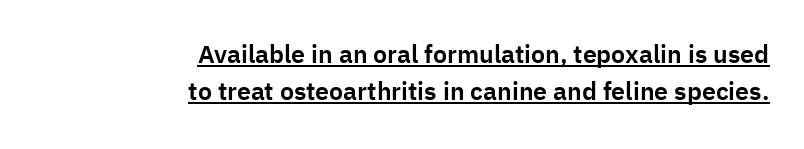
Q: Is the text italic (slanted)? A: No, it is upright.
Q: Is the text underlined? A: Yes.
Q: How is the paragraph aligned? A: Right-aligned.
Q: Is the spacing between letters normal or unusually wide? A: Normal.
Q: Is the spacing between lines tight, normal or loose? A: Normal.
